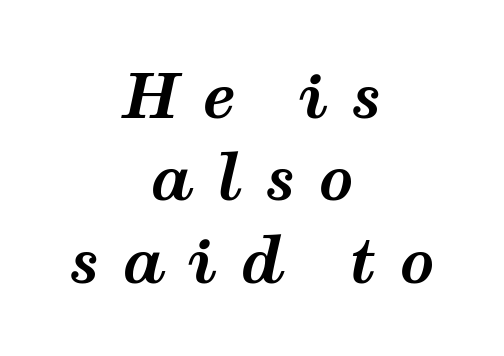
The whole block is typeset with a tilt. Every row of glyphs is offset so its center matches the block's center. There is plenty of visible air inserted between adjacent glyphs. The passage shown stacks its lines at a standard gap. This is heavy type, rendered in bold. Descenders are the only things crossing below the line.
